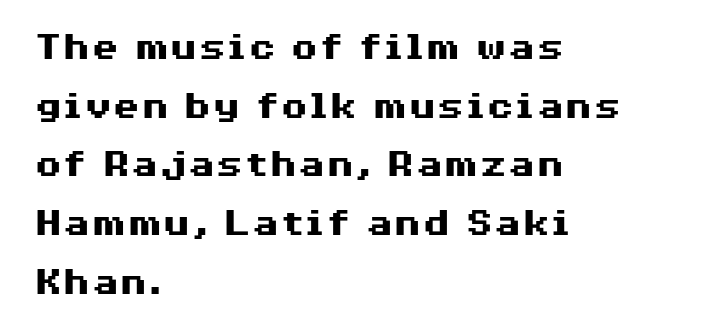
Classification — sans serif. Leftover space on each line is placed entirely after the last word. Its strokes are broad and dark, the hallmark of bold type. The rendering keeps characters at their native spacing. The letters stand straight up with perfectly vertical stems.
